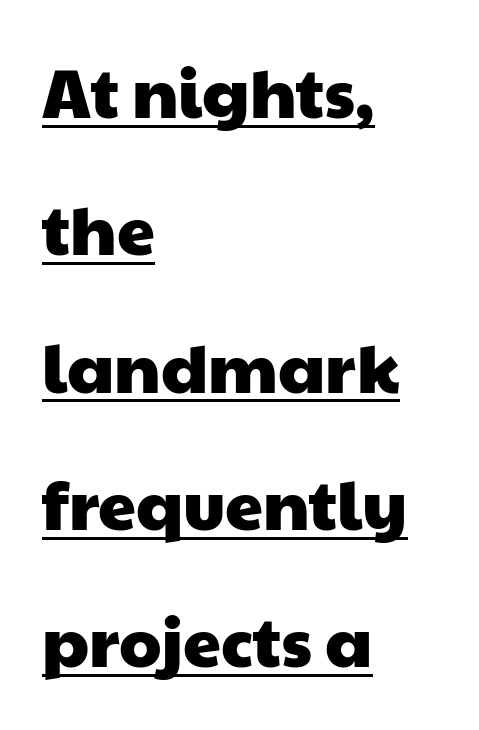
Q: Is the typeface a serif or a sans-serif typeface? A: Sans-serif.
Q: Is the text underlined? A: Yes.
Q: How is the paragraph aligned? A: Left-aligned.
Q: Is the spacing between letters normal or unusually wide? A: Normal.
Q: Is the spacing between lines tight, normal or loose? A: Loose.
Q: Width (condensed, normal, or wide)? A: Wide.
Q: Stroke contrast? A: Low.
Q: x-height? A: Medium.
Q: Monospaced? A: No.
